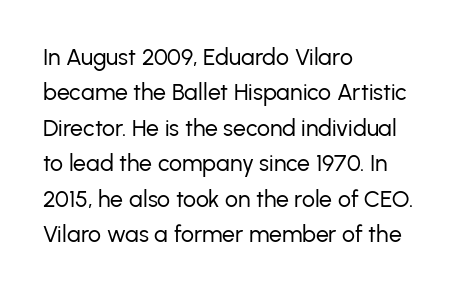
The face looks like a standard text weight, possibly lighter. Vertical strokes here are truly vertical. These lines keep a tight, regular rhythm from letter to letter. Leading matches the norm, producing a regular column. Left-aligned paragraph, ragged on the right. The space directly below the letters is spotless.
